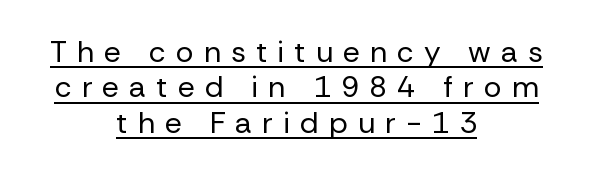
The image shows 30 px regular-weight sans-serif type, upright; set centered, line spacing 1.18x, unusually wide letter spacing (+0.33 em), underlined; low stroke contrast and a medium x-height.
